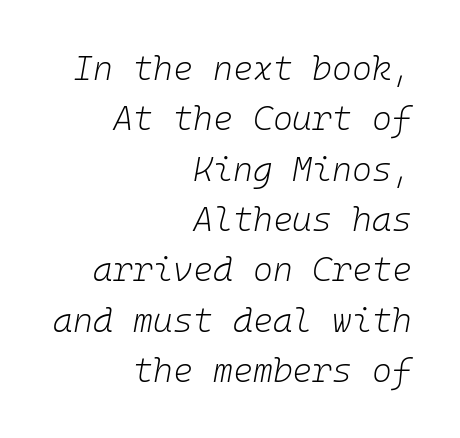
Q: Is the text bold? A: No.
Q: Is the text italic (slanted)? A: Yes, it leans right by about 10 degrees.
Q: Is the text underlined? A: No.
Q: How is the paragraph aligned? A: Right-aligned.
Q: Is the spacing between letters normal or unusually wide? A: Normal.
Q: Is the spacing between lines tight, normal or loose? A: Normal.
Q: Width (condensed, normal, or wide)? A: Normal.
Q: Stroke contrast? A: Low.
Q: x-height? A: Medium.
Q: Monospaced? A: Yes.
